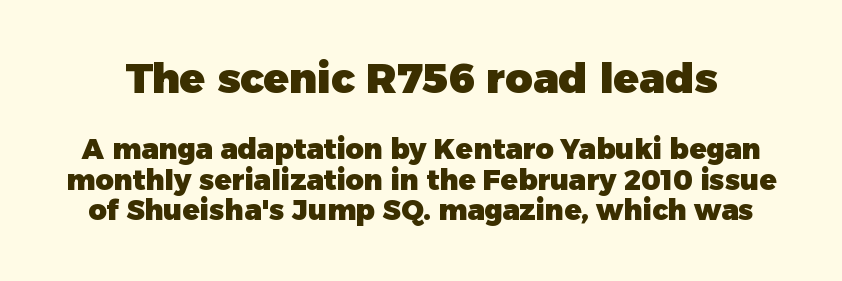
The image shows 42 px heavy sans-serif type, upright; set tight line spacing (1.09x), normal letter spacing, not underlined; the first (top) block is 1.5x larger; low stroke contrast and a medium x-height.
